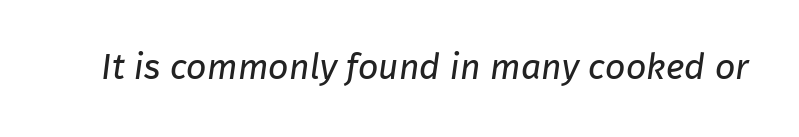
{"serif": "no", "bold": "no", "weight": "regular", "width": "normal", "stroke_contrast": "low", "x_height": "medium", "monospaced": "no", "underline": "no", "letter_spacing": "normal", "letter_spacing_em": 0.0, "glyph_px": 36}
